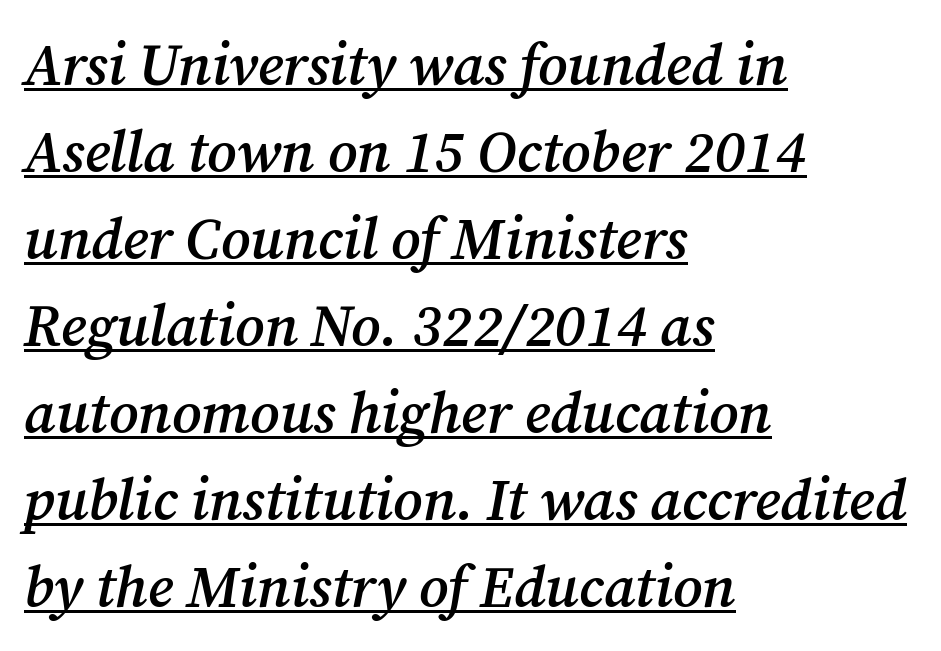
{"serif": "yes", "italic": "yes", "lean": "right", "slant_degrees": 12, "bold": "semi", "weight": "semibold", "width": "normal", "stroke_contrast": "medium", "x_height": "medium", "monospaced": "no", "underline": "yes", "align": "left", "line_spacing": "normal", "line_spacing_ratio": 1.5, "letter_spacing": "normal", "letter_spacing_em": 0.0, "glyph_px": 58}
